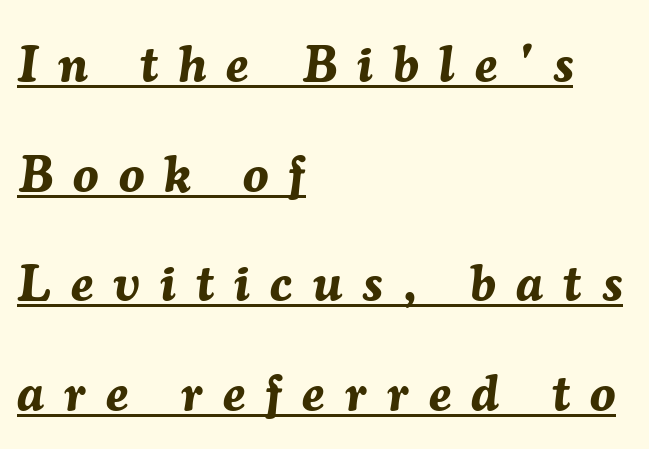
Q: Is the text bold? A: Yes.
Q: Is the text italic (slanted)? A: Yes, it leans right by about 7 degrees.
Q: Is the text underlined? A: Yes.
Q: How is the paragraph aligned? A: Left-aligned.
Q: Is the spacing between letters normal or unusually wide? A: Unusually wide.
Q: Is the spacing between lines tight, normal or loose? A: Loose.
Q: Width (condensed, normal, or wide)? A: Normal.
Q: Stroke contrast? A: Medium.
Q: x-height? A: Medium.
Q: Monospaced? A: No.
